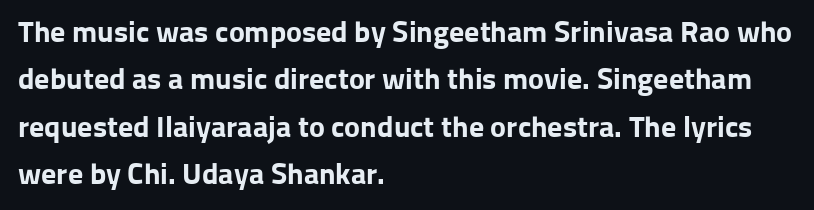
Q: Is the text bold? A: Yes.
Q: Is the text italic (slanted)? A: No, it is upright.
Q: Is the typeface a serif or a sans-serif typeface? A: Sans-serif.
Q: Is the text underlined? A: No.
Q: How is the paragraph aligned? A: Left-aligned.
Q: Is the spacing between letters normal or unusually wide? A: Normal.
Q: Is the spacing between lines tight, normal or loose? A: Normal.
Q: Width (condensed, normal, or wide)? A: Normal.
Q: Stroke contrast? A: Low.
Q: x-height? A: Medium.
Q: Monospaced? A: No.
